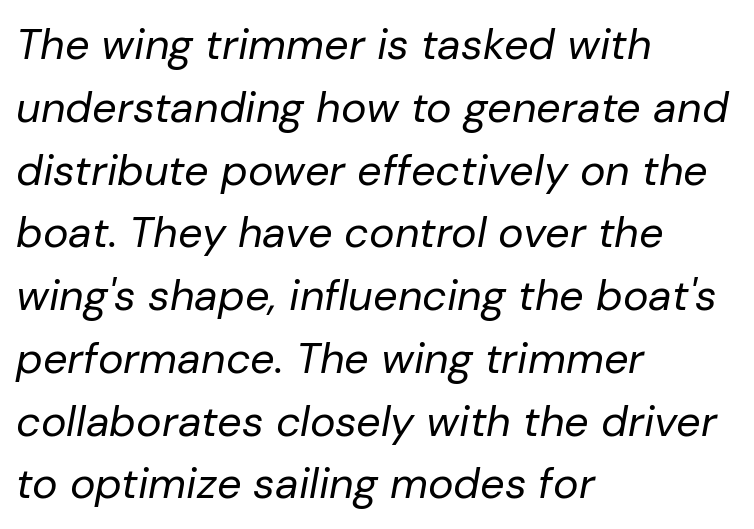
Q: Is the text bold? A: No.
Q: Is the text italic (slanted)? A: Yes, it leans right by about 10 degrees.
Q: Is the text underlined? A: No.
Q: How is the paragraph aligned? A: Left-aligned.
Q: Is the spacing between letters normal or unusually wide? A: Normal.
Q: Is the spacing between lines tight, normal or loose? A: Normal.
Q: Width (condensed, normal, or wide)? A: Normal.
Q: Stroke contrast? A: Low.
Q: x-height? A: Medium.
Q: Monospaced? A: No.
